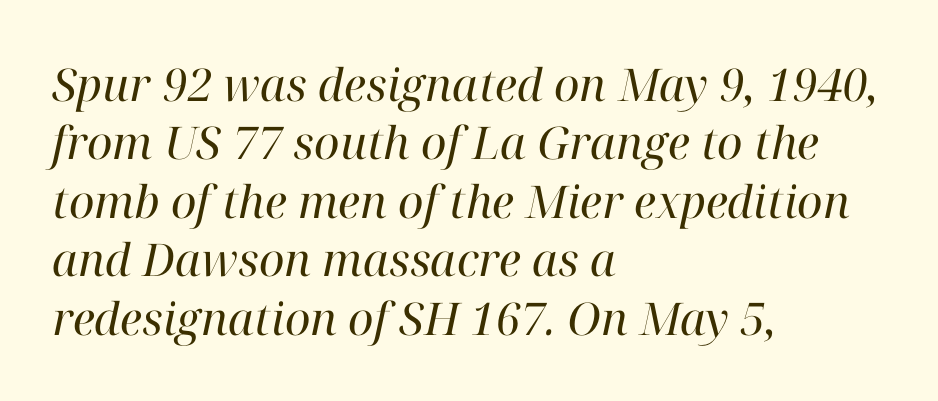
Q: Is the text bold? A: No.
Q: Is the text italic (slanted)? A: Yes, it leans right by about 12 degrees.
Q: Is the typeface a serif or a sans-serif typeface? A: Serif.
Q: Is the text underlined? A: No.
Q: How is the paragraph aligned? A: Left-aligned.
Q: Is the spacing between letters normal or unusually wide? A: Normal.
Q: Is the spacing between lines tight, normal or loose? A: Normal.
Q: Width (condensed, normal, or wide)? A: Normal.
Q: Stroke contrast? A: High.
Q: x-height? A: Medium.
Q: Monospaced? A: No.
